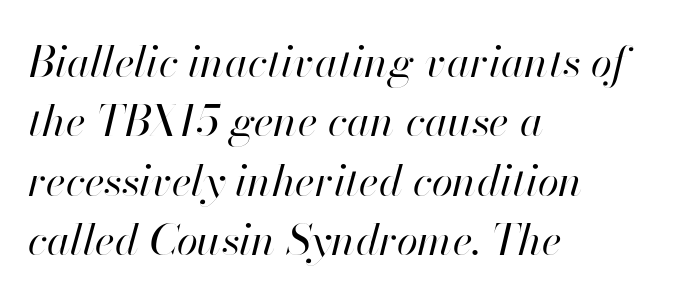
Is the type slanted? Yes — the strokes lean at a clear angle. Students, observe: this is what conventionally led text looks like. Horizontally, the lines are justified to the leading edge only. The specimen omits any rule beneath the text block's lines. No chunkiness to these letters — they're not bold.
